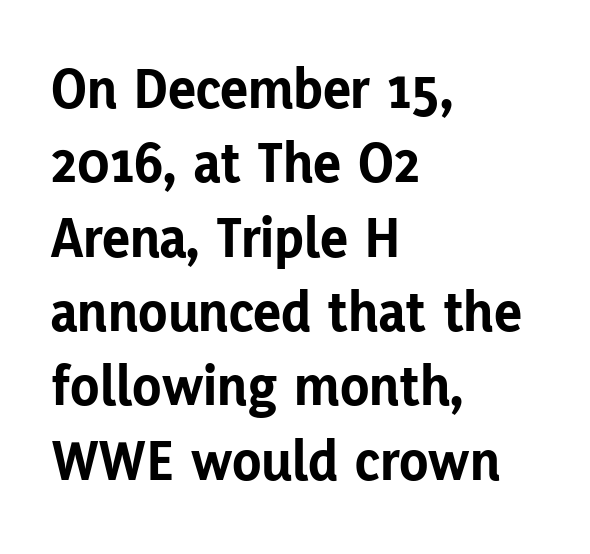
Students, this is bold: see how much ink each stroke carries. The rendering uses natural spacing where letterforms have individual widths. One-word summary of the alignment: left. Does the type have serifs? No, each stem ends abruptly. The passage shown stacks its lines at a standard gap. A roman cut, with each character standing at attention.
